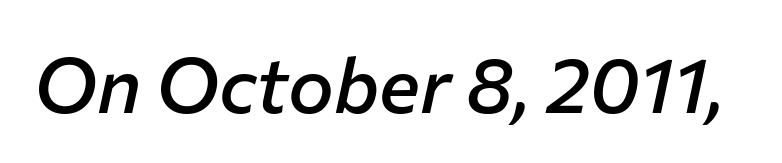
{"italic": "yes", "lean": "right", "slant_degrees": 12, "bold": "semi", "weight": "semibold", "width": "normal", "stroke_contrast": "low", "x_height": "medium", "monospaced": "no", "underline": "no", "letter_spacing": "normal", "letter_spacing_em": 0.0, "glyph_px": 77}
